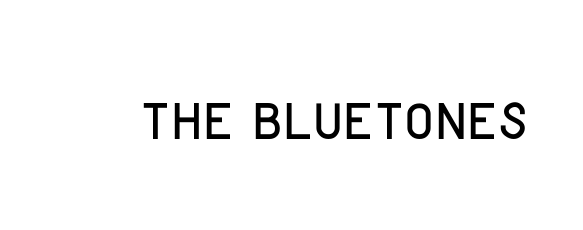
Q: Is the text italic (slanted)? A: No, it is upright.
Q: Is the typeface a serif or a sans-serif typeface? A: Sans-serif.
Q: Is the text underlined? A: No.
Q: Is the spacing between letters normal or unusually wide? A: Normal.
Q: Width (condensed, normal, or wide)? A: Condensed.
Q: Stroke contrast? A: Low.
Q: x-height? A: Large.
Q: Monospaced? A: No.
